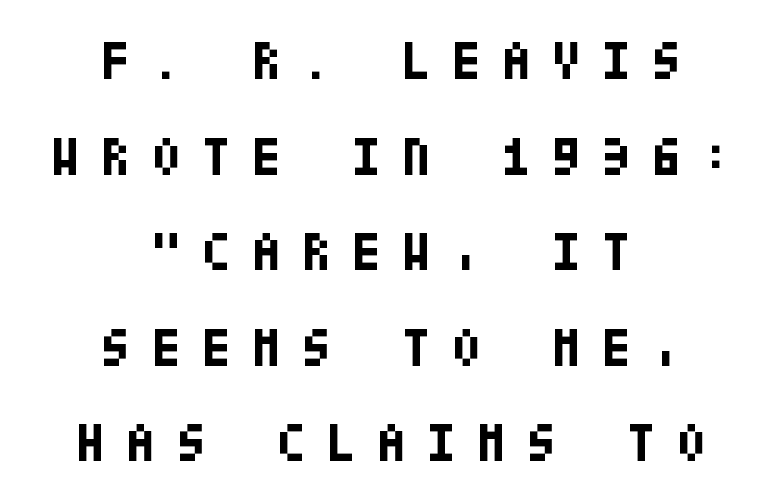
{"serif": "no", "italic": "no", "bold": "yes", "weight": "bold", "width": "condensed", "stroke_contrast": "low", "x_height": "large", "underline": "no", "align": "center", "line_spacing_ratio": 1.77, "letter_spacing": "wide", "letter_spacing_em": 0.38, "glyph_px": 54}
